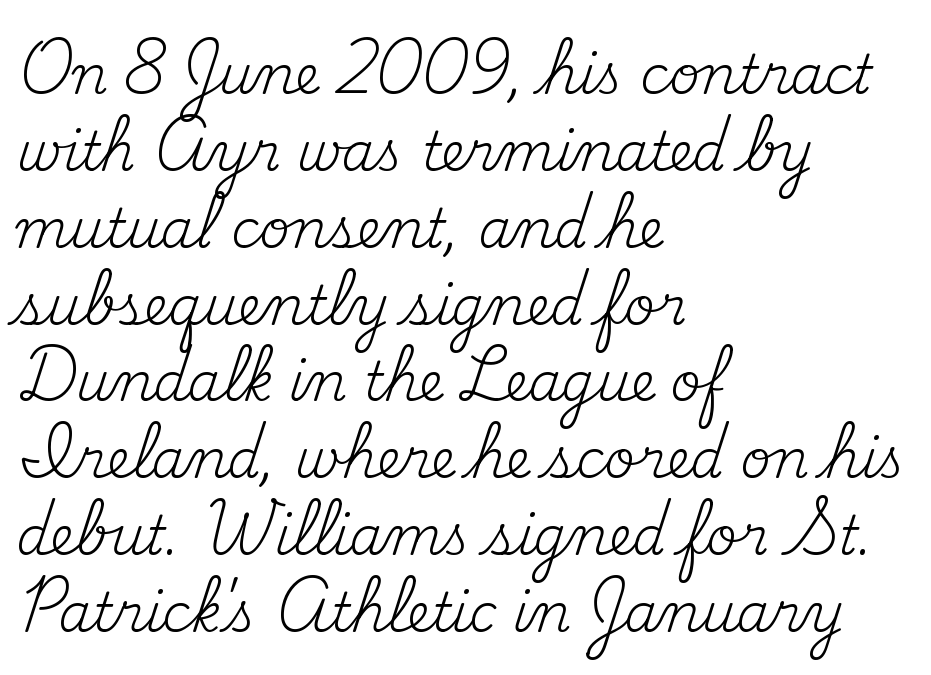
Q: Is the text bold? A: No.
Q: Is the text italic (slanted)? A: Yes.
Q: Is the typeface a serif or a sans-serif typeface? A: Serif.
Q: Is the text underlined? A: No.
Q: How is the paragraph aligned? A: Left-aligned.
Q: Is the spacing between letters normal or unusually wide? A: Normal.
Q: Is the spacing between lines tight, normal or loose? A: Normal.
Q: Width (condensed, normal, or wide)? A: Normal.
Q: Stroke contrast? A: Medium.
Q: x-height? A: Small.
Q: Monospaced? A: No.
